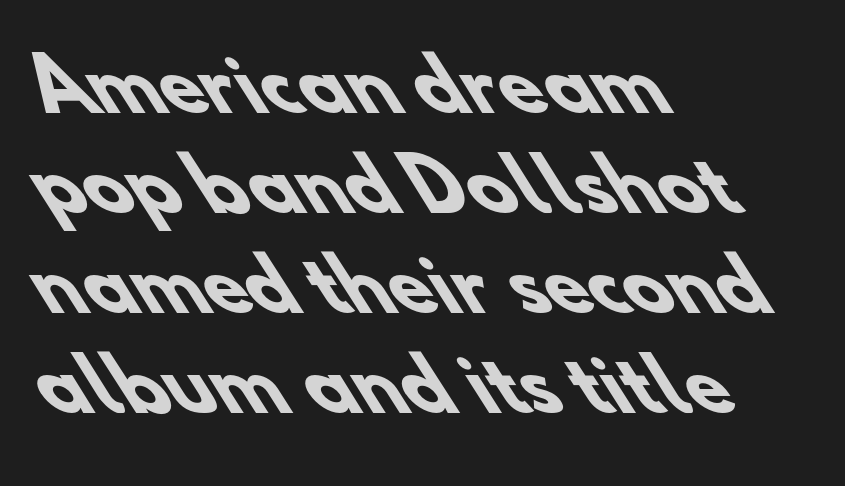
Alignment: flush left. Emphasis by weight is at full strength: bold. Letterform terminals end flat and unadorned throughout the passage. The line-height multiplier appears to be the usual default. This sample uses plain, unmodified letter spacing.
